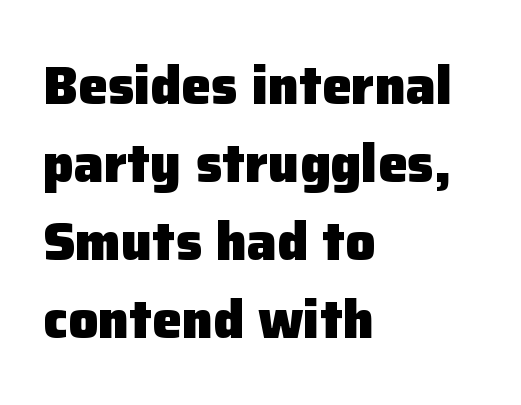
{"serif": "no", "italic": "no", "bold": "yes", "weight": "heavy", "width": "normal", "stroke_contrast": "low", "x_height": "medium", "monospaced": "no", "underline": "no", "align": "left", "line_spacing": "normal", "line_spacing_ratio": 1.47, "letter_spacing": "normal", "letter_spacing_em": 0.0, "glyph_px": 53}
